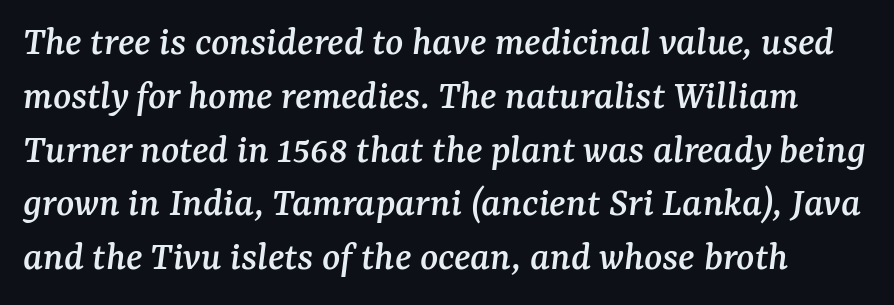
Q: Is the text italic (slanted)? A: Yes, it leans right by about 7 degrees.
Q: Is the typeface a serif or a sans-serif typeface? A: Serif.
Q: Is the text underlined? A: No.
Q: Is the spacing between letters normal or unusually wide? A: Normal.
Q: Is the spacing between lines tight, normal or loose? A: Normal.
Q: Width (condensed, normal, or wide)? A: Normal.
Q: Stroke contrast? A: Medium.
Q: x-height? A: Medium.
Q: Monospaced? A: No.
